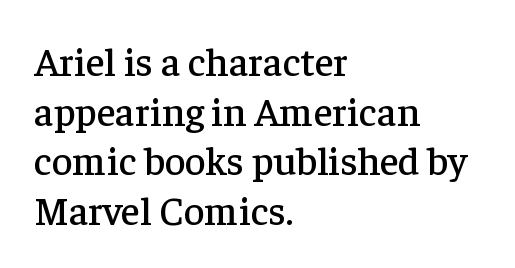
The gaps between neighbouring characters are ordinary and unremarkable. Italic: no, the glyphs are upright roman. Glance below the letters and you will spot only blank space. Think of a printed novel: that variable character pitch is what you see here.
